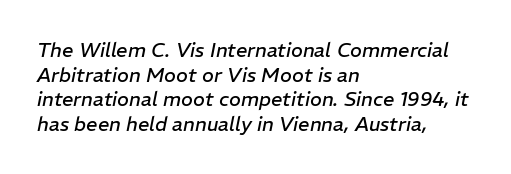
A clean baseline with only descenders dipping below it. The rendering keeps characters at their native spacing. Every character sits at an angle, as italics do. The typesetting does not lean heavy: it is not bold.
